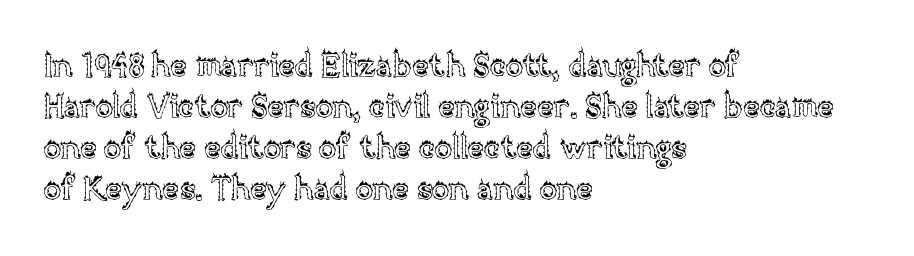
The image shows 32 px text type, upright; set left-aligned, normal line spacing (1.28x), normal letter spacing, not underlined; a large x-height.
